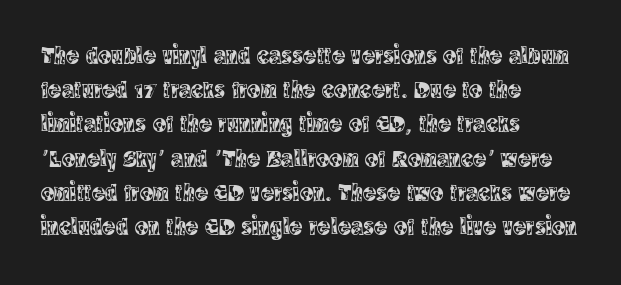
The lettering holds an erect, upright posture throughout. Nobody drew a line under any word here. This rendering uses left alignment, leaving the right contour irregular. Each new line begins a customary step beneath the previous one. Students, note that the glyphs here touch the page at normal intervals.
